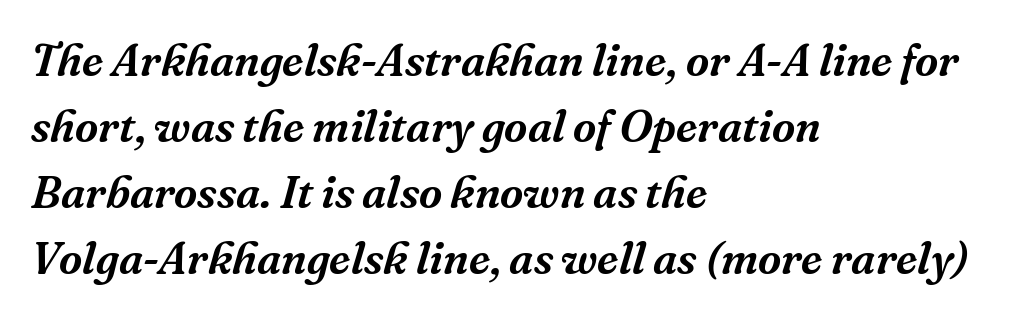
Vertical spacing — default. You can tell it's italic because the verticals aren't actually vertical. Standard letterfit; no display-style spreading of the glyphs. Do the characters align in a grid? No, the font is proportional. You can tell from the footed stems that serif type was used. Where is the straight margin? On the left.
